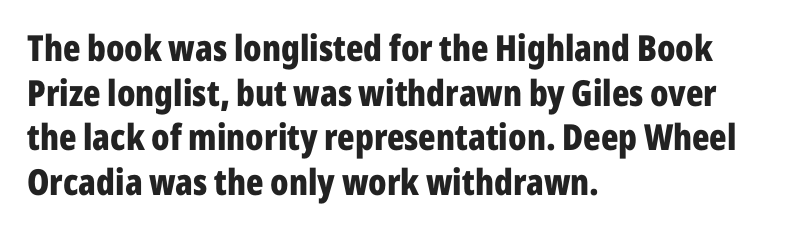
{"serif": "no", "italic": "no", "bold": "yes", "weight": "bold", "width": "condensed", "stroke_contrast": "low", "x_height": "medium", "monospaced": "no", "underline": "no", "align": "left", "line_spacing_ratio": 1.24, "letter_spacing": "normal", "letter_spacing_em": 0.0, "glyph_px": 36}
